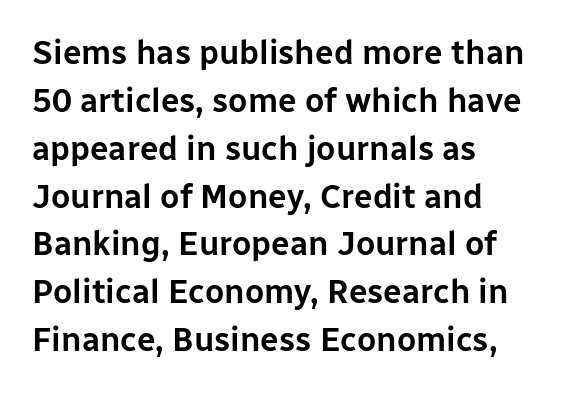
The image shows 33 px sans-serif type, upright; set left-aligned, normal line spacing (1.45x), normal letter spacing, not underlined; low stroke contrast and a medium x-height.
